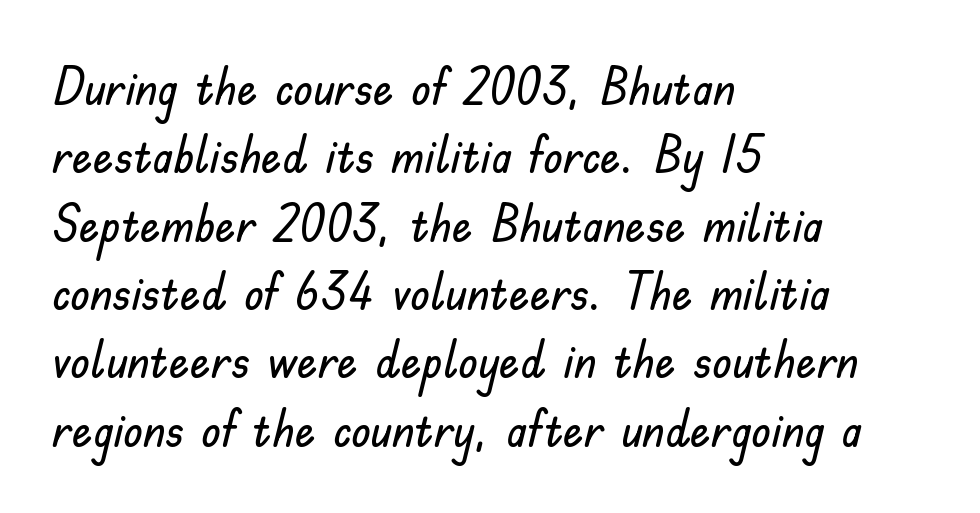
In terms of letterspacing, this is plain default setting. This rendering uses left alignment, leaving the right contour irregular. No word sits above an underline. Here the designer chose a conventional face with non-uniform glyph widths. If you measured baseline to baseline, you'd find a middling distance.
